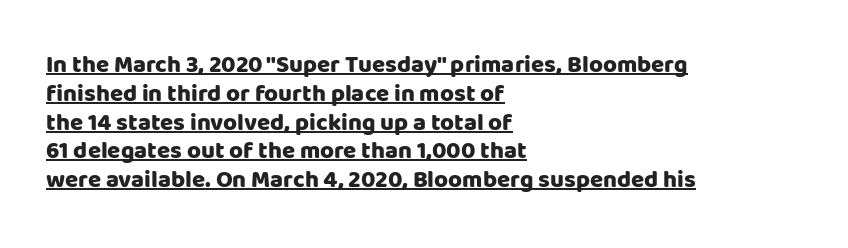
The image shows 24 px bold type, upright; set left-aligned, line spacing 1.2x, normal letter spacing, underlined.
